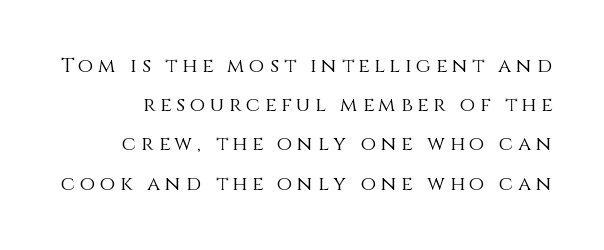
{"italic": "no", "bold": "no", "underline": "no", "line_spacing": "loose", "line_spacing_ratio": 1.96, "letter_spacing": "wide", "letter_spacing_em": 0.24, "glyph_px": 20}
